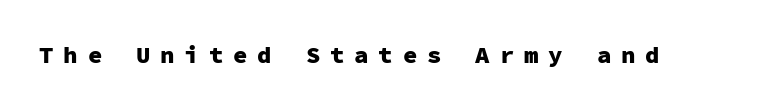
Clear beneath every line of the passage. The rendering uses a bold face; every stroke is thick and dark. Every stem runs plumb, perpendicular to the baseline. The line texture is sparse and dotted thanks to wide tracking.
